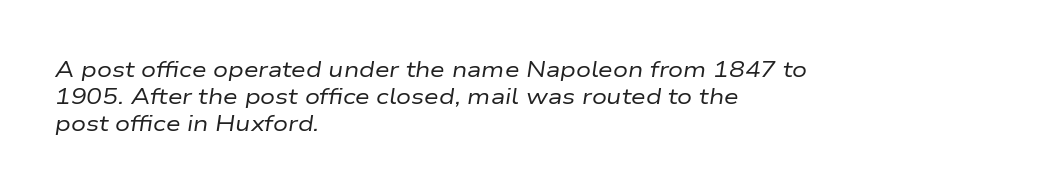
Q: Is the text bold? A: No.
Q: Is the text italic (slanted)? A: Yes, it leans right by about 9 degrees.
Q: Is the text underlined? A: No.
Q: How is the paragraph aligned? A: Left-aligned.
Q: Is the spacing between letters normal or unusually wide? A: Normal.
Q: Is the spacing between lines tight, normal or loose? A: Normal.
